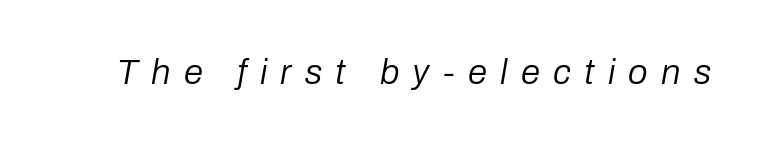
The image shows 35 px regular-weight type, italic (leaning right); set unusually wide letter spacing (+0.38 em), not underlined; low stroke contrast and a medium x-height.
